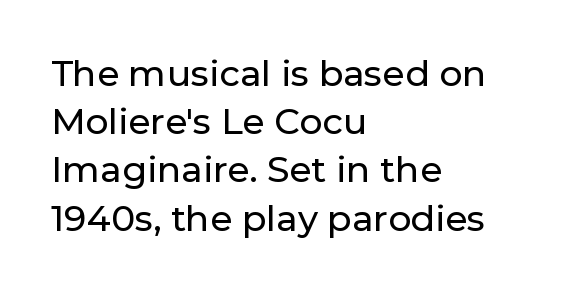
{"serif": "no", "italic": "no", "width": "normal", "stroke_contrast": "low", "x_height": "medium", "monospaced": "no", "underline": "no", "align": "left", "line_spacing": "normal", "line_spacing_ratio": 1.34, "letter_spacing": "normal", "letter_spacing_em": 0.0, "glyph_px": 36}
